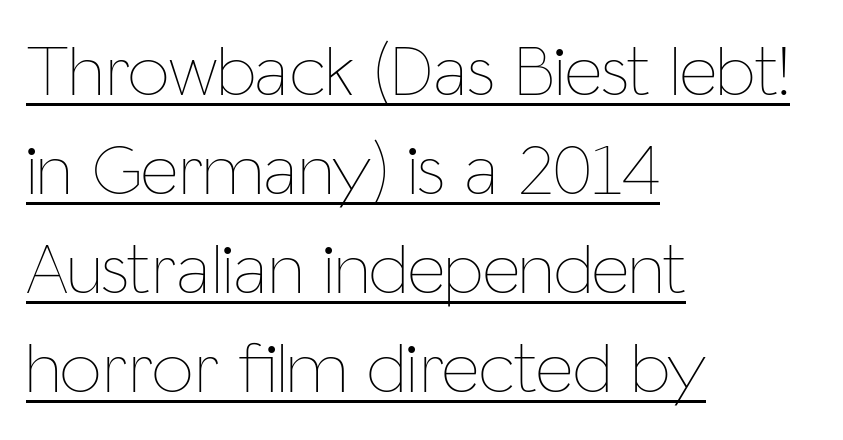
The image shows 74 px thin, condensed type, upright; set left-aligned, normal line spacing (1.34x), normal letter spacing, underlined; low stroke contrast and a medium x-height.
